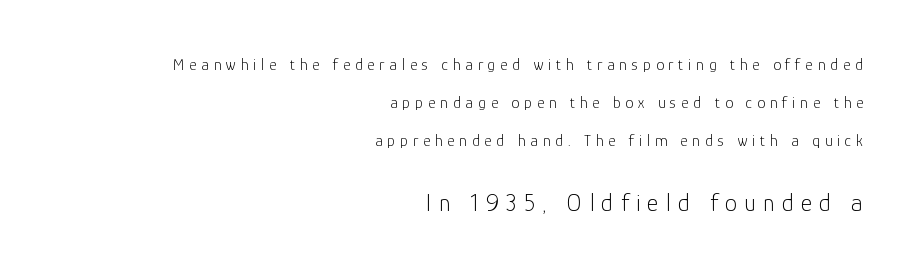
Q: Is the text bold? A: No.
Q: Is the text italic (slanted)? A: No, it is upright.
Q: Is the text underlined? A: No.
Q: How is the paragraph aligned? A: Right-aligned.
Q: Is the spacing between letters normal or unusually wide? A: Unusually wide.
Q: Is the spacing between lines tight, normal or loose? A: Loose.
Q: Which block of text is set in a larger size, the first (top) or the second (bottom)? A: The second (bottom) one.
